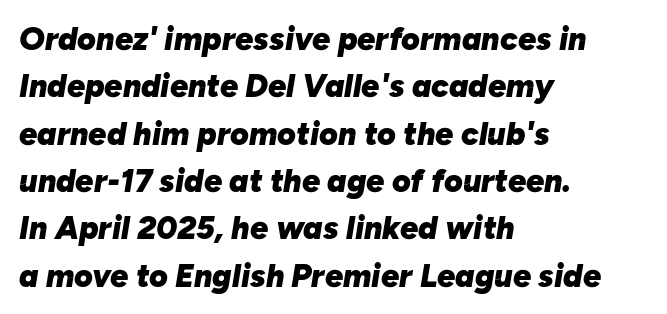
Q: Is the text bold? A: Yes.
Q: Is the text italic (slanted)? A: Yes, it leans right by about 10 degrees.
Q: Is the text underlined? A: No.
Q: How is the paragraph aligned? A: Left-aligned.
Q: Is the spacing between letters normal or unusually wide? A: Normal.
Q: Is the spacing between lines tight, normal or loose? A: Normal.
Q: Width (condensed, normal, or wide)? A: Normal.
Q: Stroke contrast? A: Low.
Q: x-height? A: Medium.
Q: Monospaced? A: No.
